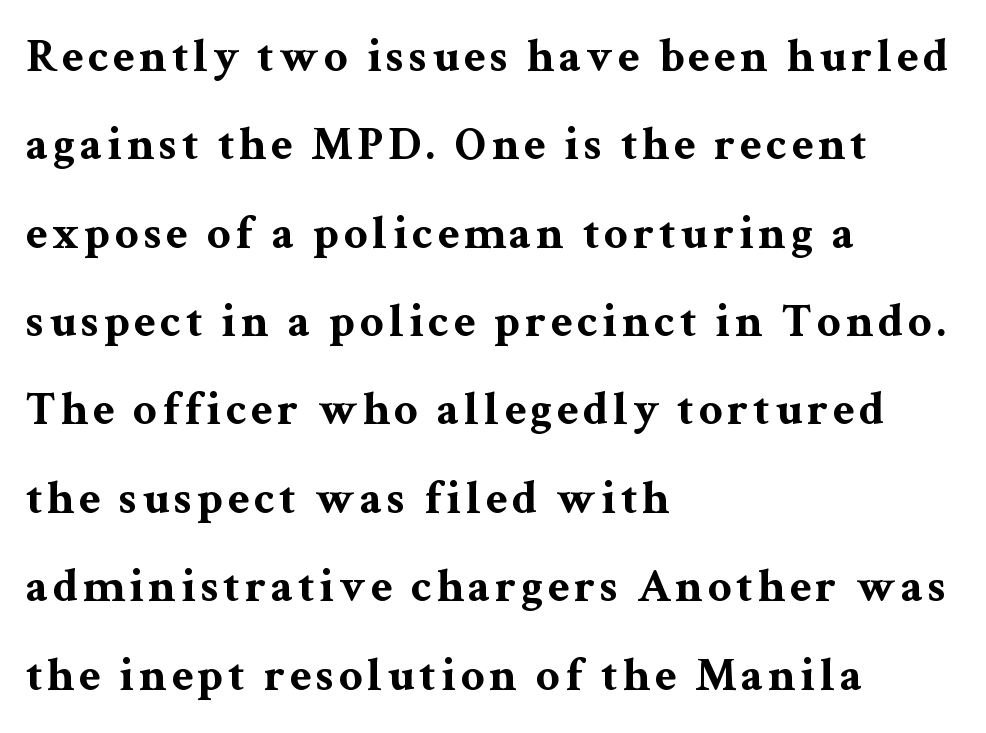
{"serif": "yes", "italic": "no", "bold": "yes", "weight": "bold", "width": "wide", "stroke_contrast": "medium", "x_height": "medium", "monospaced": "no", "underline": "no", "align": "left", "line_spacing_ratio": 1.88, "glyph_px": 47}
